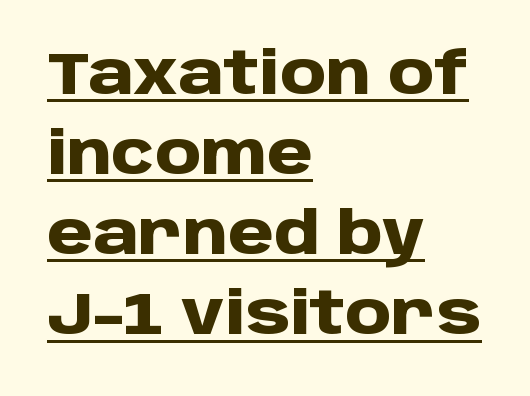
Observe the absence of serifs on each vertical stroke in this sample. Weight check: bold — yes, fully. Leading: standard. This rendering uses left alignment, leaving the right contour irregular. Has an underline been added? It has. The letters sit at their default tracking, neither squeezed nor spread.
